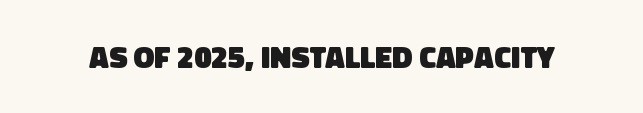
Q: Is the text bold? A: Yes.
Q: Is the typeface a serif or a sans-serif typeface? A: Sans-serif.
Q: Is the text underlined? A: No.
Q: Is the spacing between letters normal or unusually wide? A: Normal.
Q: Width (condensed, normal, or wide)? A: Normal.
Q: Stroke contrast? A: Low.
Q: x-height? A: Large.
Q: Monospaced? A: No.
